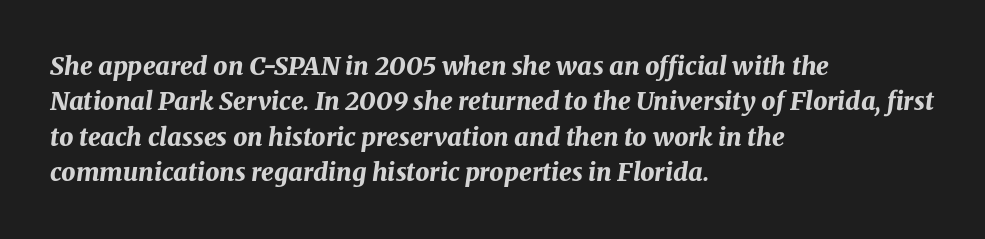
{"italic": "yes", "lean": "right", "slant_degrees": 8, "bold": "yes", "underline": "no", "align": "left", "line_spacing": "normal", "line_spacing_ratio": 1.42, "letter_spacing": "normal", "letter_spacing_em": 0.0, "glyph_px": 25}
